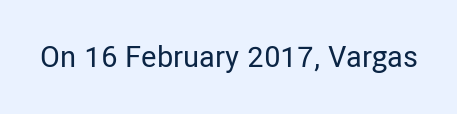
Q: Is the text italic (slanted)? A: No, it is upright.
Q: Is the typeface a serif or a sans-serif typeface? A: Sans-serif.
Q: Is the text underlined? A: No.
Q: Is the spacing between letters normal or unusually wide? A: Normal.
Q: Width (condensed, normal, or wide)? A: Condensed.
Q: Stroke contrast? A: Low.
Q: x-height? A: Medium.
Q: Monospaced? A: No.
